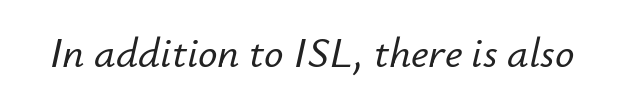
The letters sit at their default tracking, neither squeezed nor spread. The glyphs are unaccompanied by any horizontal stroke below them. The passage shown leans; its letterforms are oblique. Proportional: the letters do not fall into vertical columns.
